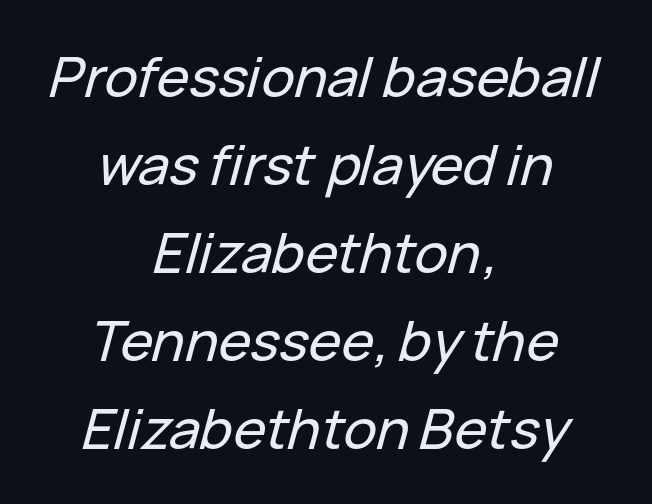
Q: Is the text italic (slanted)? A: Yes, it leans right by about 15 degrees.
Q: Is the text underlined? A: No.
Q: How is the paragraph aligned? A: Centered.
Q: Is the spacing between letters normal or unusually wide? A: Normal.
Q: Is the spacing between lines tight, normal or loose? A: Normal.
Q: Width (condensed, normal, or wide)? A: Normal.
Q: Stroke contrast? A: Low.
Q: x-height? A: Medium.
Q: Monospaced? A: No.
